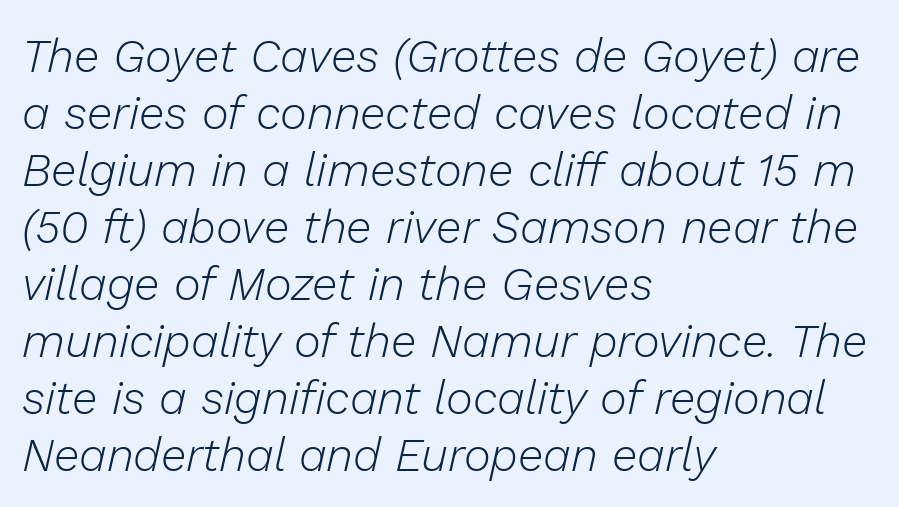
Q: Is the text bold? A: No.
Q: Is the text italic (slanted)? A: Yes, it leans right by about 13 degrees.
Q: Is the text underlined? A: No.
Q: How is the paragraph aligned? A: Left-aligned.
Q: Is the spacing between letters normal or unusually wide? A: Normal.
Q: Width (condensed, normal, or wide)? A: Normal.
Q: Stroke contrast? A: Low.
Q: x-height? A: Medium.
Q: Monospaced? A: No.
